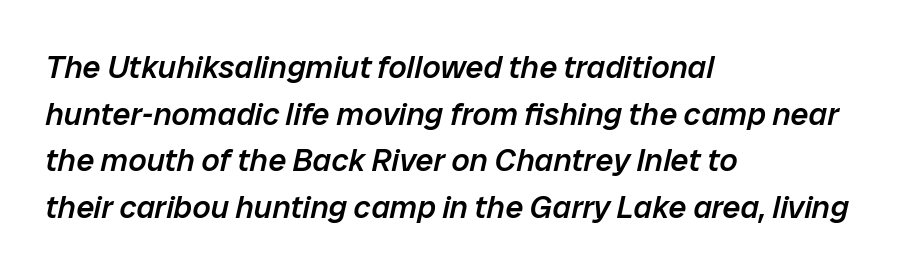
Q: Is the text bold? A: Semi-bold.
Q: Is the text italic (slanted)? A: Yes, it leans right by about 12 degrees.
Q: Is the text underlined? A: No.
Q: How is the paragraph aligned? A: Left-aligned.
Q: Is the spacing between letters normal or unusually wide? A: Normal.
Q: Is the spacing between lines tight, normal or loose? A: Normal.
Q: Width (condensed, normal, or wide)? A: Normal.
Q: Stroke contrast? A: Low.
Q: x-height? A: Medium.
Q: Monospaced? A: No.
